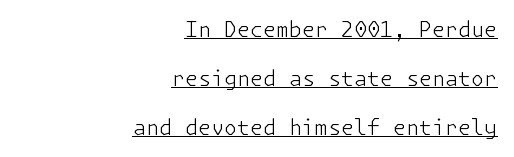
Q: Is the text bold? A: No.
Q: Is the text italic (slanted)? A: No, it is upright.
Q: Is the text underlined? A: Yes.
Q: How is the paragraph aligned? A: Right-aligned.
Q: Is the spacing between letters normal or unusually wide? A: Normal.
Q: Is the spacing between lines tight, normal or loose? A: Loose.
